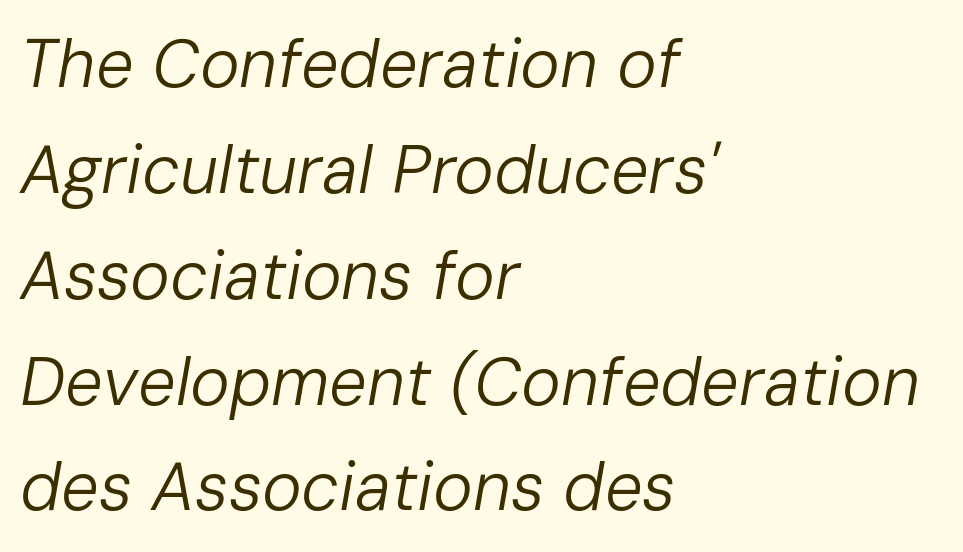
Q: Is the text bold? A: No.
Q: Is the text italic (slanted)? A: Yes, it leans right by about 10 degrees.
Q: Is the text underlined? A: No.
Q: How is the paragraph aligned? A: Left-aligned.
Q: Is the spacing between letters normal or unusually wide? A: Normal.
Q: Is the spacing between lines tight, normal or loose? A: Normal.
Q: Width (condensed, normal, or wide)? A: Normal.
Q: Stroke contrast? A: Low.
Q: x-height? A: Medium.
Q: Monospaced? A: No.
